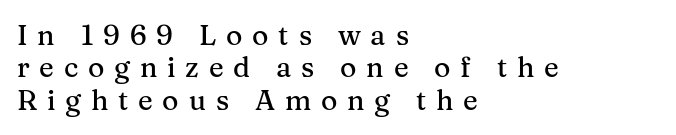
Spacing between characters has been opened up far beyond the box default. Is the block centered? No — it sits flush against the left margin. A clean baseline with only descenders dipping below it. Each letter's strokes conclude with small projecting serifs.
